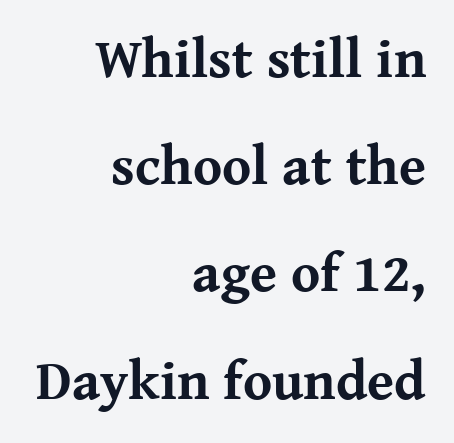
Q: Is the text bold? A: Yes.
Q: Is the text italic (slanted)? A: No, it is upright.
Q: Is the typeface a serif or a sans-serif typeface? A: Serif.
Q: Is the text underlined? A: No.
Q: How is the paragraph aligned? A: Right-aligned.
Q: Is the spacing between letters normal or unusually wide? A: Normal.
Q: Is the spacing between lines tight, normal or loose? A: Loose.
Q: Width (condensed, normal, or wide)? A: Normal.
Q: Stroke contrast? A: Medium.
Q: x-height? A: Medium.
Q: Monospaced? A: No.
